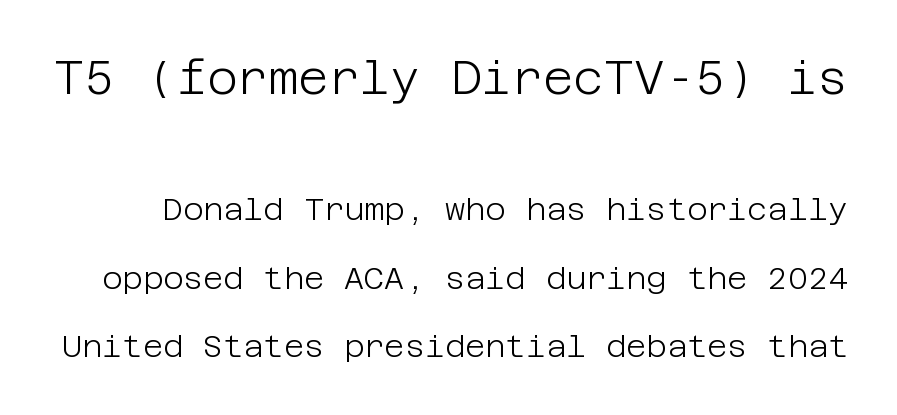
{"serif": "no", "italic": "no", "bold": "no", "weight": "light", "width": "normal", "stroke_contrast": "low", "x_height": "large", "underline": "no", "line_spacing": "loose", "line_spacing_ratio": 2.21, "letter_spacing": "normal", "letter_spacing_em": 0.0, "larger_block": "first", "size_ratio": 1.52, "glyph_px": 47}
